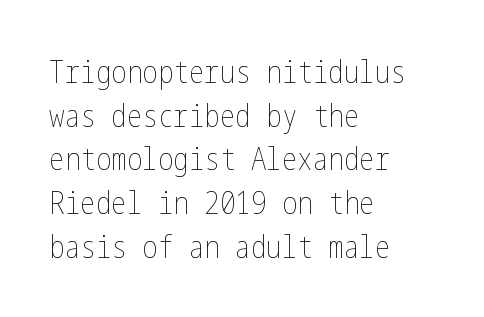
The image shows 31 px thin, condensed type, upright; set left-aligned, normal line spacing (1.41x), normal letter spacing, not underlined; low stroke contrast and a medium x-height.
